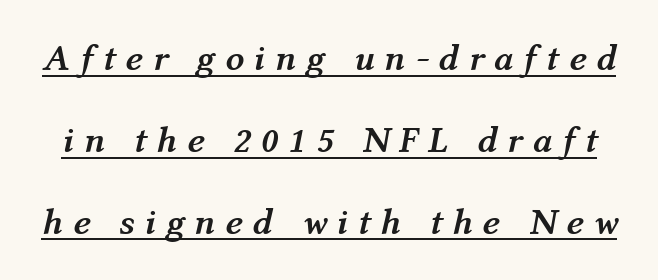
Q: Is the text bold? A: Yes.
Q: Is the text italic (slanted)? A: Yes, it leans right by about 12 degrees.
Q: Is the text underlined? A: Yes.
Q: Is the spacing between letters normal or unusually wide? A: Unusually wide.
Q: Is the spacing between lines tight, normal or loose? A: Loose.
Q: Width (condensed, normal, or wide)? A: Normal.
Q: Stroke contrast? A: Medium.
Q: x-height? A: Medium.
Q: Monospaced? A: No.
